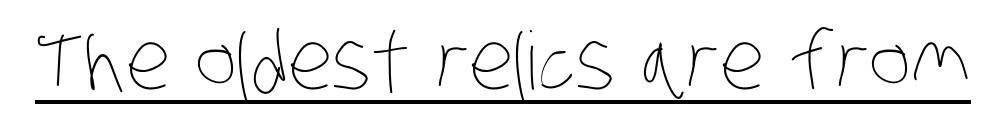
{"bold": "no", "weight": "thin", "width": "condensed", "stroke_contrast": "low", "x_height": "large", "monospaced": "no", "underline": "yes", "letter_spacing": "normal", "letter_spacing_em": 0.0, "glyph_px": 80}
